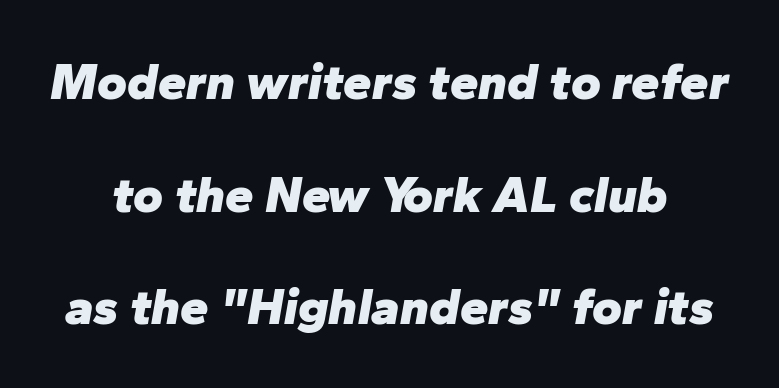
The image shows 51 px heavy type, italic (leaning right); set loose line spacing (2.21x), normal letter spacing, not underlined; low stroke contrast and a medium x-height.
